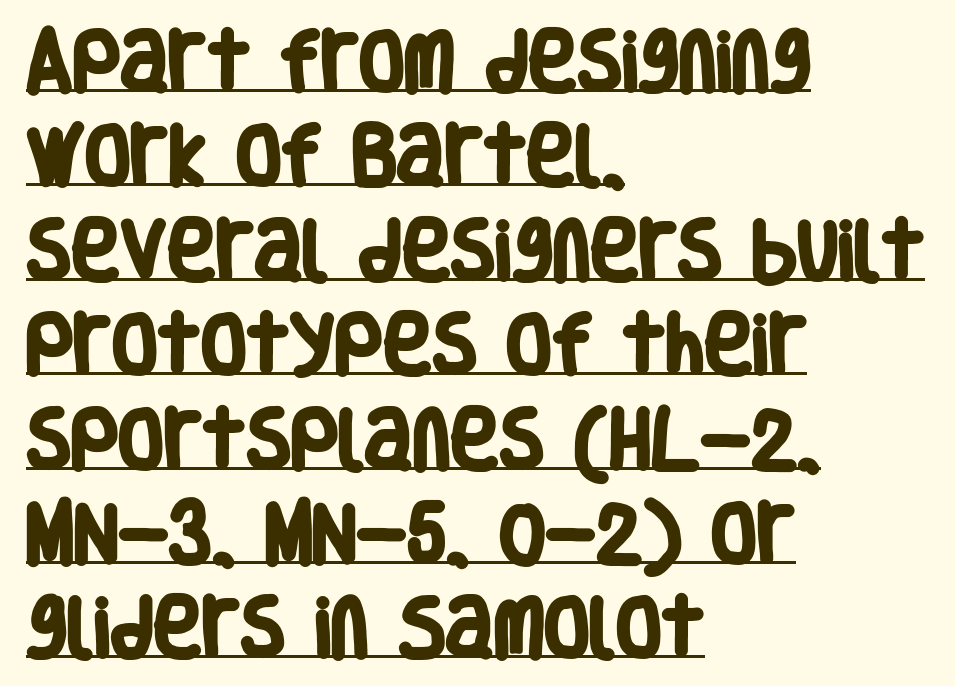
Standard letterfit; no display-style spreading of the glyphs. Vertically, the passage feels balanced, rows spaced as you'd expect. Stroke thickness is high; the sample reads as a true bold. Does the type have serifs? No, each stem ends abruptly. Glance below the letters and you will spot a drawn line.
